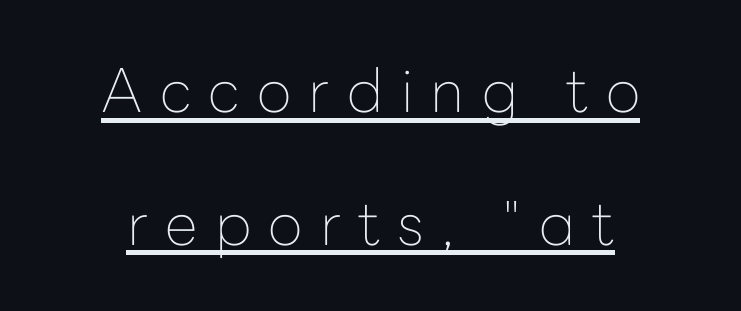
Looks like regular typesetting: each glyph gets only the width it needs. What stands out about the letter spacing? Its width — letters are far apart. Summary of vertical rhythm: relaxed, with wide interline spacing. Line starts and ends both wander, symmetrically.
